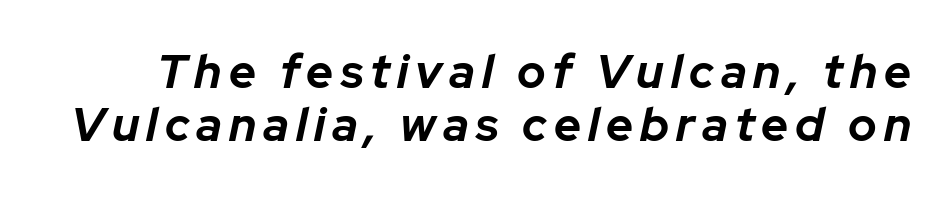
Q: Is the text bold? A: Yes.
Q: Is the text italic (slanted)? A: Yes, it leans right by about 12 degrees.
Q: Is the text underlined? A: No.
Q: Is the spacing between lines tight, normal or loose? A: Tight.
Q: Width (condensed, normal, or wide)? A: Normal.
Q: Stroke contrast? A: Low.
Q: x-height? A: Medium.
Q: Monospaced? A: No.
